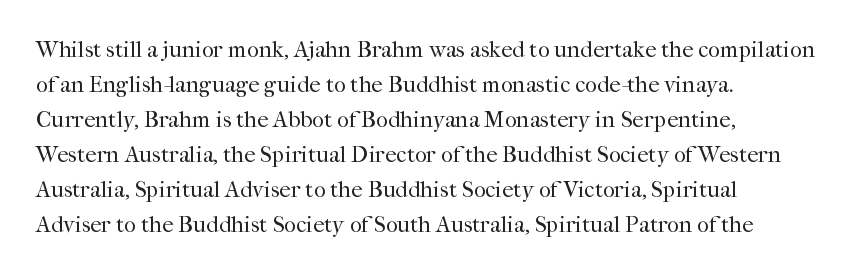
Weight: not bold — regular or lighter. The typesetter chose a ragged-right arrangement here. Each new line begins a customary step beneath the previous one. You could call the tracking neutral — neither tight nor loose. Only glyphs here, with clear space below each row. You can tell it's not italic because the verticals are truly vertical.
